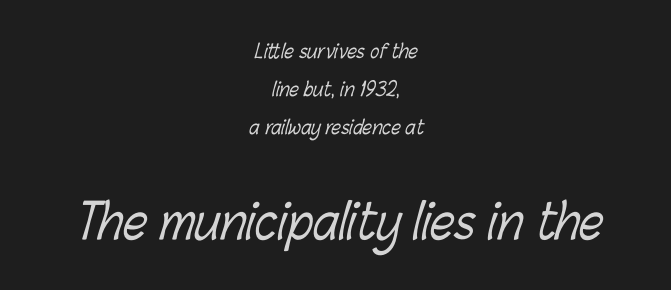
Q: Is the text bold? A: No.
Q: Is the text underlined? A: No.
Q: How is the paragraph aligned? A: Centered.
Q: Is the spacing between letters normal or unusually wide? A: Normal.
Q: Is the spacing between lines tight, normal or loose? A: Loose.
Q: Which block of text is set in a larger size, the first (top) or the second (bottom)? A: The second (bottom) one.
Q: Width (condensed, normal, or wide)? A: Condensed.
Q: Stroke contrast? A: Low.
Q: x-height? A: Medium.
Q: Monospaced? A: No.
